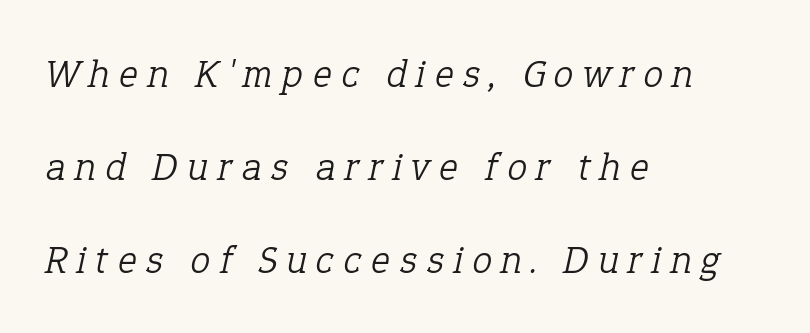
The image shows 40 px light serif type, italic (leaning right); set left-aligned, loose line spacing (2.33x), unusually wide letter spacing (+0.24 em), not underlined; low stroke contrast and a medium x-height.
